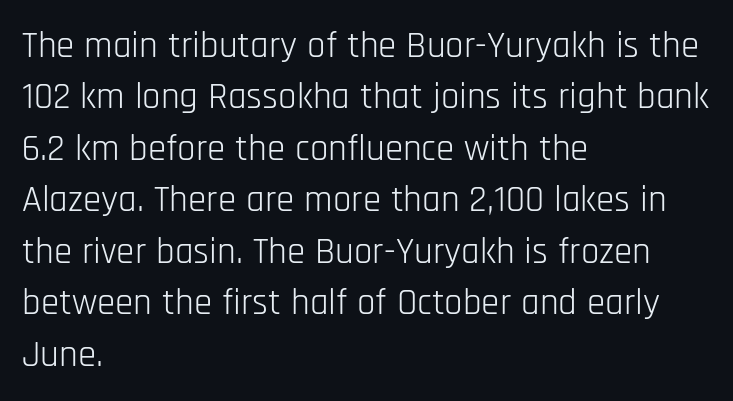
{"serif": "no", "italic": "no", "bold": "no", "weight": "light", "width": "condensed", "stroke_contrast": "low", "x_height": "large", "monospaced": "no", "underline": "no", "align": "left", "line_spacing": "normal", "line_spacing_ratio": 1.39, "letter_spacing": "normal", "letter_spacing_em": 0.0, "glyph_px": 37}
